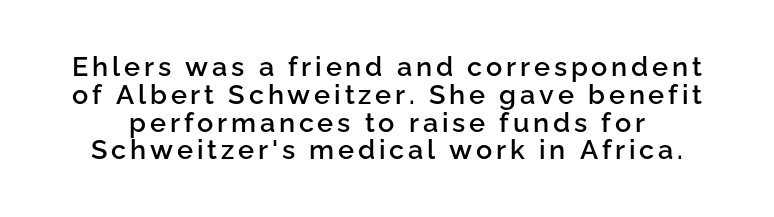
The passage shown is not underscored anywhere. You could barely slide anything between these rows. Notice the strokes are somewhat thickened but not fully heavy: this is a semibold. You can tell it's not italic because the verticals are truly vertical.
